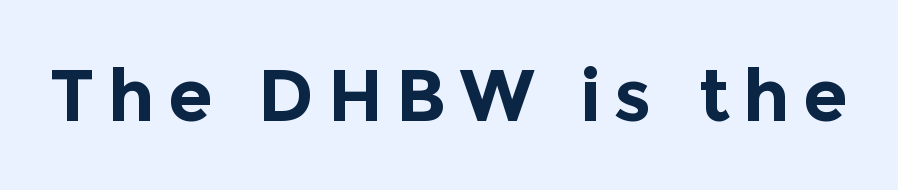
Looks like regular typesetting: each glyph gets only the width it needs. Descenders are the only things crossing below the line. Vertical strokes here are truly vertical. Does the type have serifs? No, each stem ends abruptly. The letters are bold, with thick, heavy strokes.
